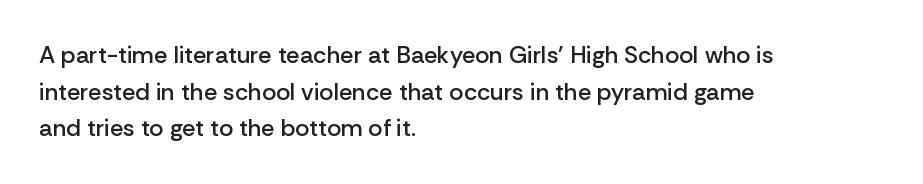
The image shows 24 px text type, upright; set left-aligned, normal line spacing (1.53x), normal letter spacing, not underlined.
